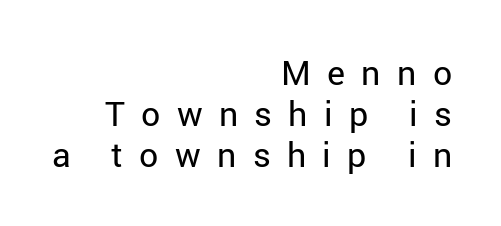
Is the letter spacing exaggerated? Yes — the characters are pushed far apart. The rendering anchors every line to the right-hand side. Weight: in the light-to-regular range. Rendered with straight, roman letterforms. The typeface chosen for these lines omits serifs. This rendering features lettering with no underline.
